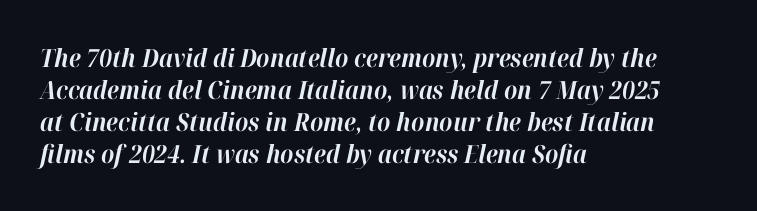
The image shows 25 px bold type, italic (leaning right); set left-aligned, normal line spacing (1.28x), normal letter spacing, not underlined.
